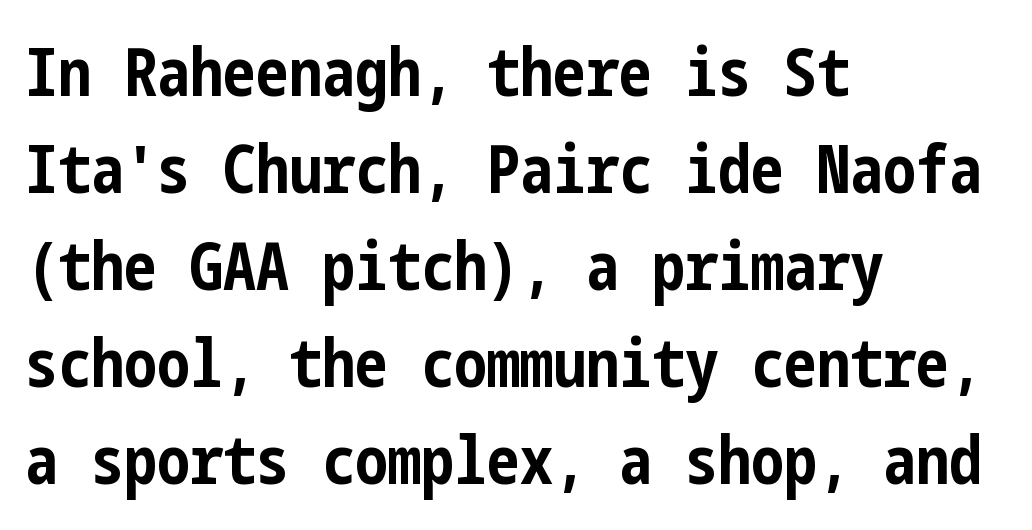
{"serif": "no", "italic": "no", "bold": "yes", "weight": "bold", "width": "condensed", "stroke_contrast": "low", "x_height": "medium", "underline": "no", "align": "left", "line_spacing": "normal", "line_spacing_ratio": 1.47, "letter_spacing": "normal", "letter_spacing_em": 0.0, "glyph_px": 66}
